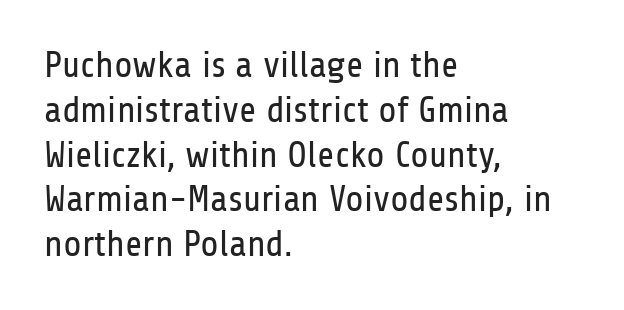
Q: Is the text bold? A: No.
Q: Is the text italic (slanted)? A: No, it is upright.
Q: Is the typeface a serif or a sans-serif typeface? A: Sans-serif.
Q: Is the text underlined? A: No.
Q: How is the paragraph aligned? A: Left-aligned.
Q: Is the spacing between letters normal or unusually wide? A: Normal.
Q: Width (condensed, normal, or wide)? A: Condensed.
Q: Stroke contrast? A: Low.
Q: x-height? A: Medium.
Q: Monospaced? A: No.
